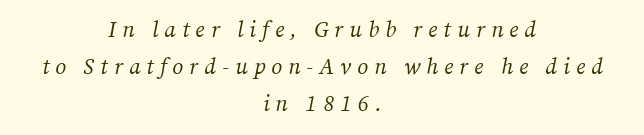
The image shows 22 px text type, italic (leaning right); set centered, normal line spacing (1.68x), unusually wide letter spacing (+0.28 em), not underlined.
